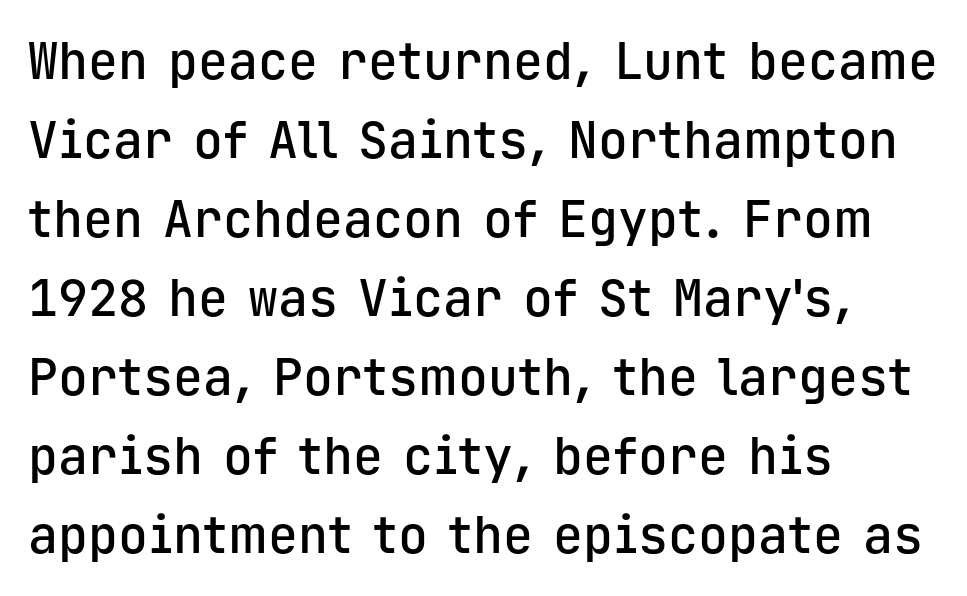
The image shows 50 px semibold sans-serif type, upright, monospaced; set left-aligned, normal line spacing (1.58x), normal letter spacing, not underlined; low stroke contrast and a medium x-height.
